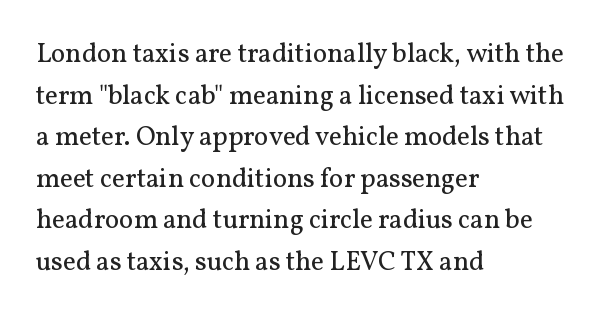
Q: Is the text bold? A: No.
Q: Is the text italic (slanted)? A: No, it is upright.
Q: Is the text underlined? A: No.
Q: How is the paragraph aligned? A: Left-aligned.
Q: Is the spacing between letters normal or unusually wide? A: Normal.
Q: Is the spacing between lines tight, normal or loose? A: Normal.
